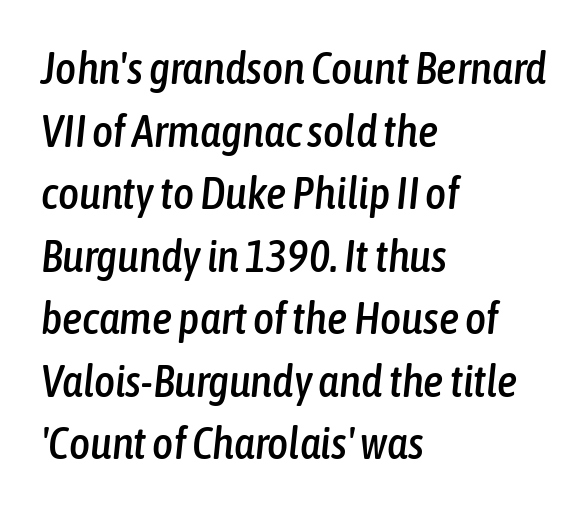
Q: Is the text italic (slanted)? A: Yes, it leans right by about 6 degrees.
Q: Is the text underlined? A: No.
Q: How is the paragraph aligned? A: Left-aligned.
Q: Is the spacing between letters normal or unusually wide? A: Normal.
Q: Is the spacing between lines tight, normal or loose? A: Normal.
Q: Width (condensed, normal, or wide)? A: Condensed.
Q: Stroke contrast? A: Low.
Q: x-height? A: Medium.
Q: Monospaced? A: No.
